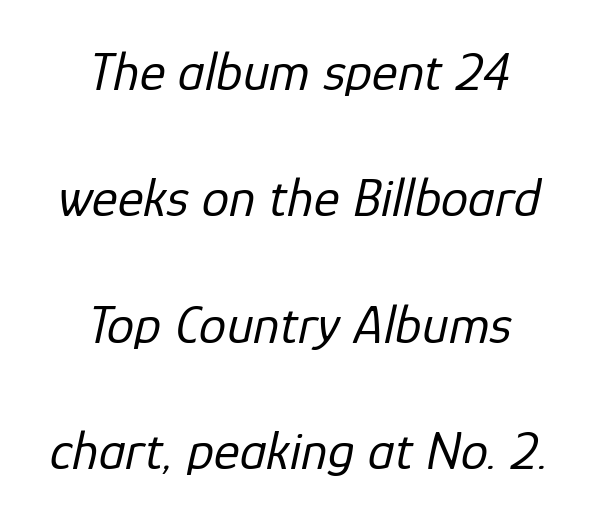
Q: Is the text bold? A: No.
Q: Is the text italic (slanted)? A: Yes, it leans right by about 12 degrees.
Q: Is the text underlined? A: No.
Q: How is the paragraph aligned? A: Centered.
Q: Is the spacing between letters normal or unusually wide? A: Normal.
Q: Is the spacing between lines tight, normal or loose? A: Loose.
Q: Width (condensed, normal, or wide)? A: Normal.
Q: Stroke contrast? A: Low.
Q: x-height? A: Medium.
Q: Monospaced? A: No.
